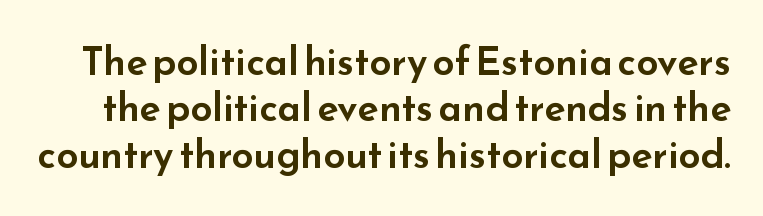
The image shows 39 px wide sans-serif type, upright; set line spacing 1.19x, normal letter spacing, not underlined; low stroke contrast and a small x-height.
